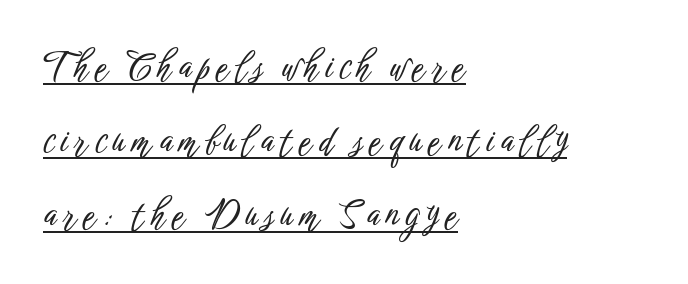
Notice how a bar underscores the lettering throughout. Students, note that the glyphs here are deliberately spaced far apart. Notice the wide empty band between every row — that's loose leading. The lines are quadded left. You could not count columns in this text — the font is proportionally spaced.
